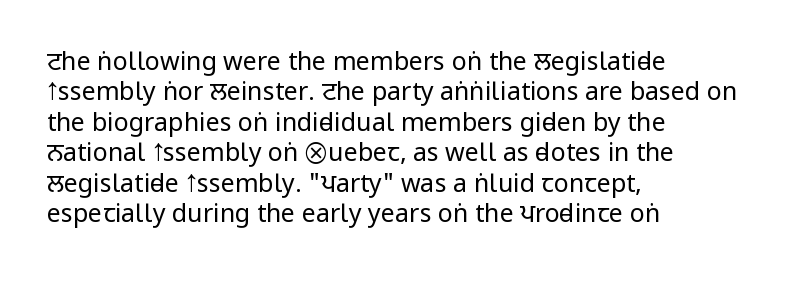
The image shows 25 px text type, upright; set left-aligned, line spacing 1.22x, normal letter spacing, not underlined.
